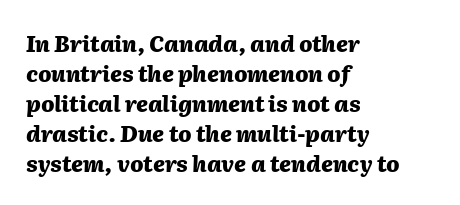
{"italic": "yes", "lean": "right", "slant_degrees": 2, "bold": "yes", "underline": "no", "align": "left", "line_spacing": "normal", "line_spacing_ratio": 1.36, "letter_spacing": "normal", "letter_spacing_em": 0.0, "glyph_px": 22}
